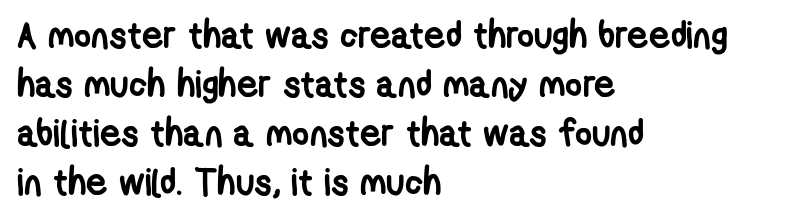
Default kerning and tracking; the words read as compact shapes. Plain, unruled lines of type. The rendering uses natural spacing where letterforms have individual widths. How heavy is the stroke? Heavy — this is a bold. Regarding serifs, this sample does without them. Line spacing here is normal.
